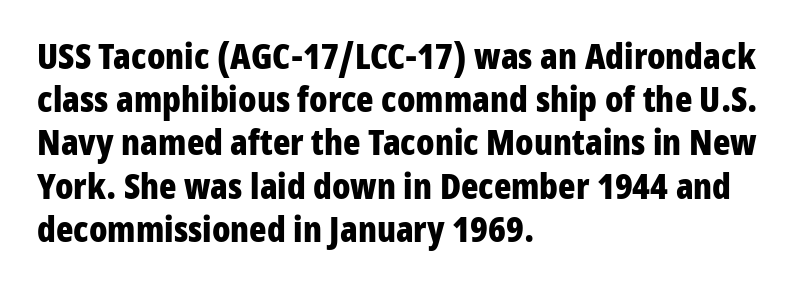
If you drew a ruler down the left edge, every line would touch it. Each row of text sits above clean, open space. Look at the tracking — it's just the regular setting, nothing added. Looks like regular typesetting: each glyph gets only the width it needs. Serif or sans? Sans — the stroke terminals are bare.
